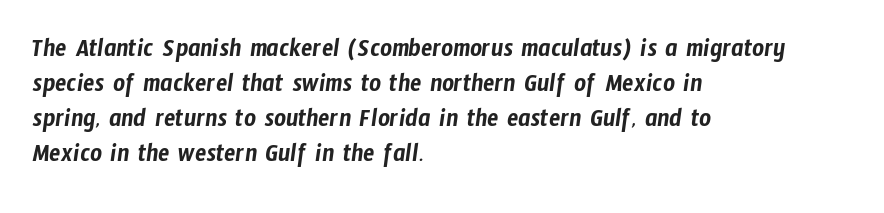
{"underline": "no", "align": "left", "line_spacing": "normal", "line_spacing_ratio": 1.34, "letter_spacing": "normal", "letter_spacing_em": 0.0, "glyph_px": 26}
